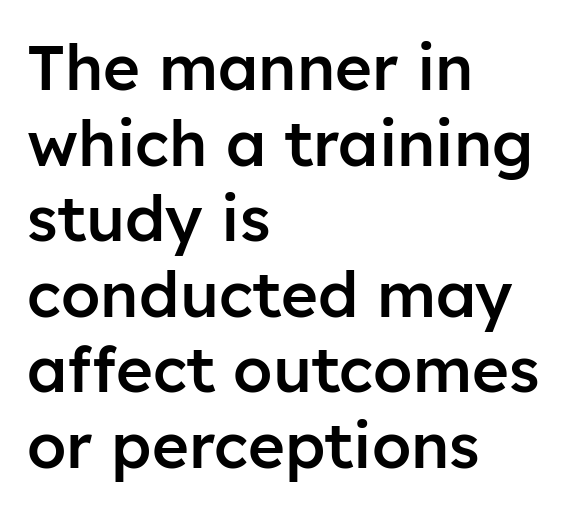
{"serif": "no", "italic": "no", "bold": "semi", "weight": "semibold", "width": "normal", "stroke_contrast": "low", "x_height": "medium", "monospaced": "no", "underline": "no", "align": "left", "line_spacing_ratio": 1.2, "letter_spacing": "normal", "letter_spacing_em": 0.0, "glyph_px": 63}
